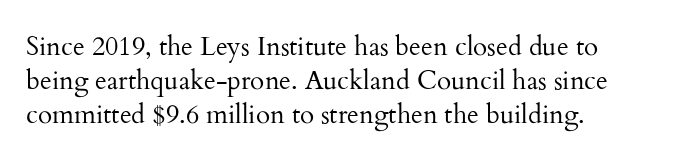
Q: Is the text bold? A: No.
Q: Is the text italic (slanted)? A: No, it is upright.
Q: Is the text underlined? A: No.
Q: How is the paragraph aligned? A: Left-aligned.
Q: Is the spacing between letters normal or unusually wide? A: Normal.
Q: Is the spacing between lines tight, normal or loose? A: Normal.
